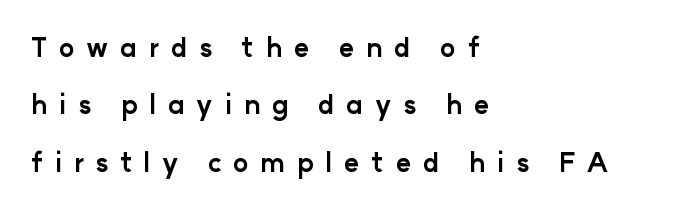
Q: Is the text bold? A: Yes.
Q: Is the text italic (slanted)? A: No, it is upright.
Q: Is the text underlined? A: No.
Q: How is the paragraph aligned? A: Left-aligned.
Q: Is the spacing between letters normal or unusually wide? A: Unusually wide.
Q: Is the spacing between lines tight, normal or loose? A: Loose.
